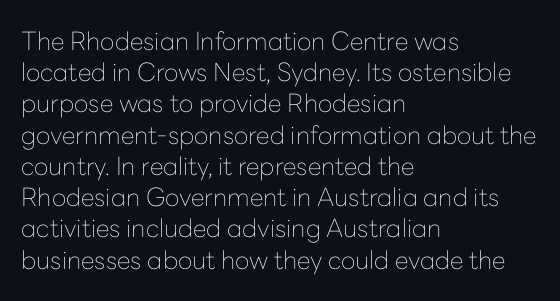
Q: Is the text bold? A: No.
Q: Is the text italic (slanted)? A: No, it is upright.
Q: Is the text underlined? A: No.
Q: How is the paragraph aligned? A: Left-aligned.
Q: Is the spacing between letters normal or unusually wide? A: Normal.
Q: Is the spacing between lines tight, normal or loose? A: Normal.
